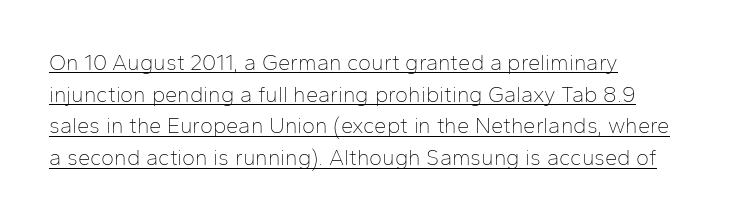
The image shows 22 px text type, upright; set left-aligned, normal line spacing (1.44x), normal letter spacing, underlined.
